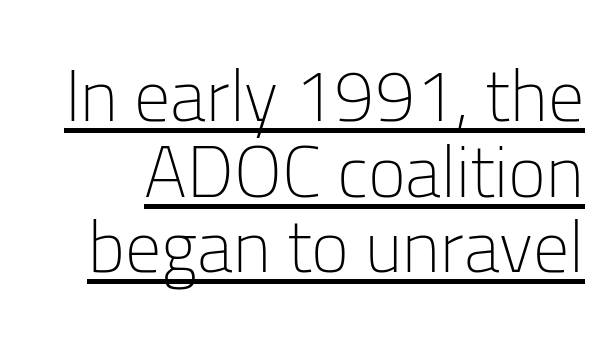
The glyphs in this specimen are sans serif. Compared with undecorated copy, this sample adds a rule below the words. The leading is snug, giving the passage a crowded texture. Do the characters align in a grid? No, the font is proportional.
